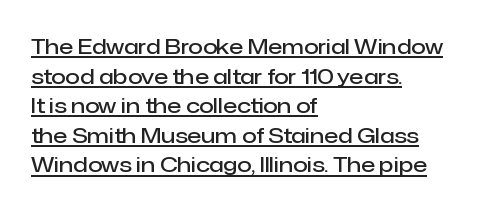
Q: Is the text bold? A: Semi-bold.
Q: Is the text italic (slanted)? A: No, it is upright.
Q: Is the text underlined? A: Yes.
Q: How is the paragraph aligned? A: Left-aligned.
Q: Is the spacing between letters normal or unusually wide? A: Normal.
Q: Is the spacing between lines tight, normal or loose? A: Normal.
